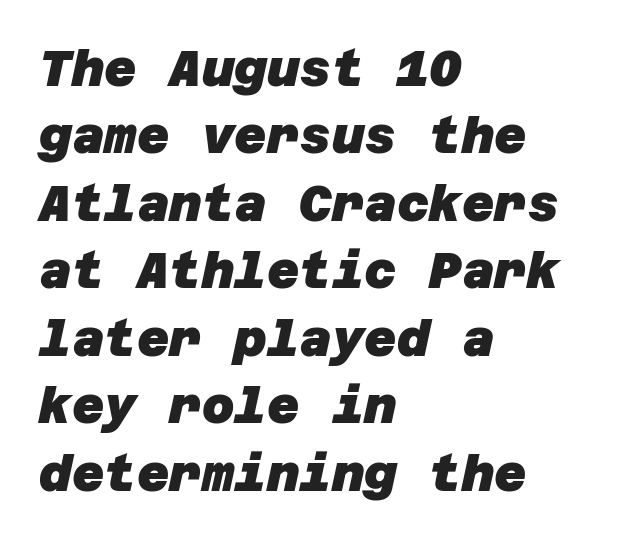
Q: Is the text bold? A: Yes.
Q: Is the typeface a serif or a sans-serif typeface? A: Sans-serif.
Q: Is the text underlined? A: No.
Q: How is the paragraph aligned? A: Left-aligned.
Q: Is the spacing between letters normal or unusually wide? A: Normal.
Q: Is the spacing between lines tight, normal or loose? A: Normal.
Q: Width (condensed, normal, or wide)? A: Normal.
Q: Stroke contrast? A: Low.
Q: x-height? A: Large.
